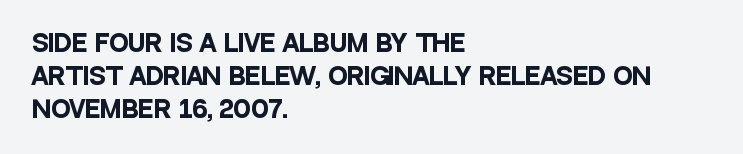
The gaps between neighbouring characters are ordinary and unremarkable. A dark, heavy texture on the line: the type is bold. Leftover space on each line is placed entirely after the last word. Reading down the column, the eye jumps a familiar distance to each next line. This is the regular roman posture of the typeface.
